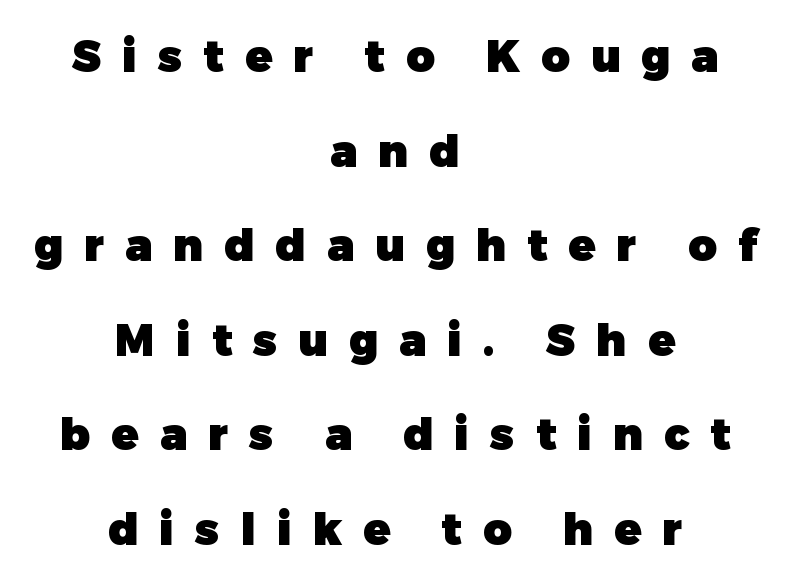
Q: Is the text bold? A: Yes.
Q: Is the text italic (slanted)? A: No, it is upright.
Q: Is the typeface a serif or a sans-serif typeface? A: Sans-serif.
Q: Is the text underlined? A: No.
Q: How is the paragraph aligned? A: Centered.
Q: Is the spacing between letters normal or unusually wide? A: Unusually wide.
Q: Is the spacing between lines tight, normal or loose? A: Loose.
Q: Width (condensed, normal, or wide)? A: Normal.
Q: Stroke contrast? A: Low.
Q: x-height? A: Medium.
Q: Monospaced? A: No.
